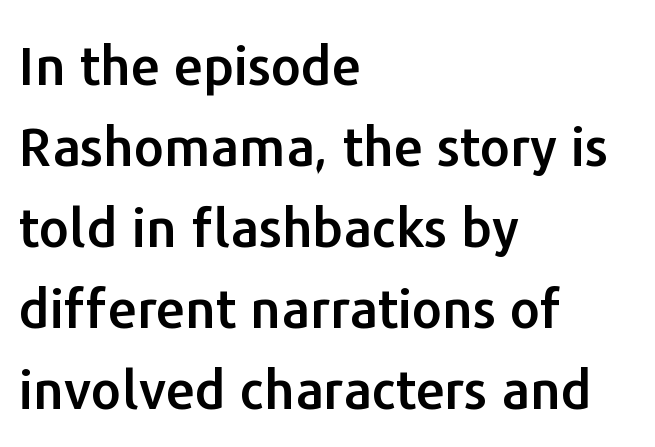
{"serif": "no", "italic": "no", "width": "normal", "stroke_contrast": "low", "x_height": "medium", "monospaced": "no", "underline": "no", "align": "left", "line_spacing": "normal", "line_spacing_ratio": 1.53, "letter_spacing": "normal", "letter_spacing_em": 0.0, "glyph_px": 53}
